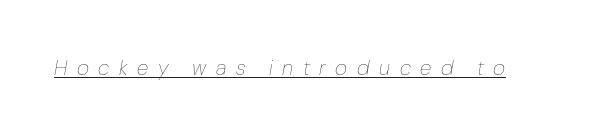
Is this a heavy cut? Hardly; it is regular or lighter. The letters are spread apart with noticeably loose tracking. Descenders here cross a horizontal rule under the line. If you drew a line through each stem, it would be angled.
